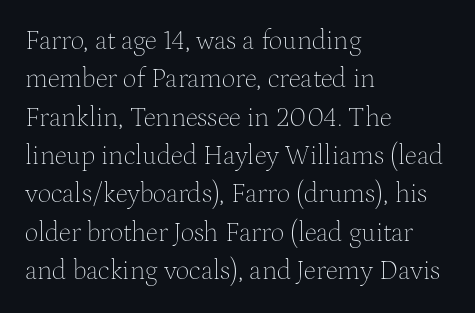
{"italic": "no", "bold": "no", "underline": "no", "align": "left", "line_spacing": "normal", "line_spacing_ratio": 1.42, "letter_spacing": "normal", "letter_spacing_em": 0.0, "glyph_px": 27}
